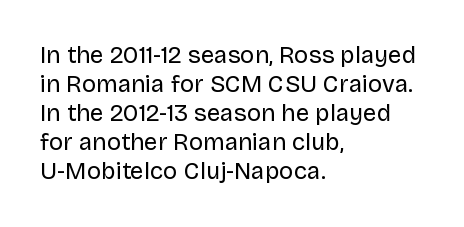
The image shows 24 px text type, upright; set left-aligned, line spacing 1.21x, normal letter spacing, not underlined.
